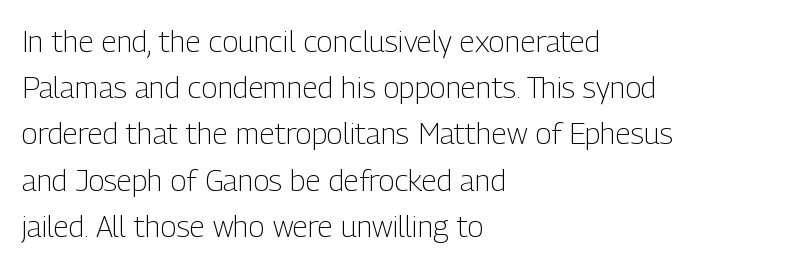
Q: Is the text bold? A: No.
Q: Is the text italic (slanted)? A: No, it is upright.
Q: Is the typeface a serif or a sans-serif typeface? A: Sans-serif.
Q: Is the text underlined? A: No.
Q: How is the paragraph aligned? A: Left-aligned.
Q: Is the spacing between letters normal or unusually wide? A: Normal.
Q: Is the spacing between lines tight, normal or loose? A: Normal.
Q: Width (condensed, normal, or wide)? A: Condensed.
Q: Stroke contrast? A: Low.
Q: x-height? A: Medium.
Q: Monospaced? A: No.
